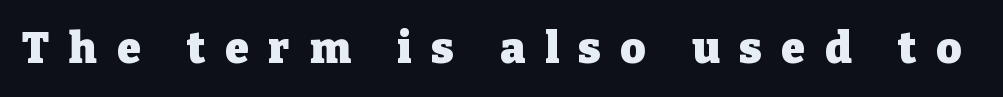
{"serif": "yes", "italic": "no", "bold": "yes", "weight": "heavy", "width": "normal", "stroke_contrast": "low", "x_height": "medium", "monospaced": "no", "underline": "no", "letter_spacing": "wide", "letter_spacing_em": 0.46, "glyph_px": 43}
